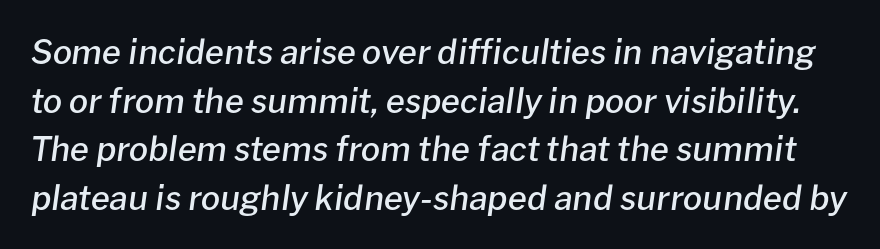
{"italic": "yes", "lean": "right", "slant_degrees": 8, "bold": "semi", "weight": "semibold", "width": "normal", "stroke_contrast": "low", "x_height": "medium", "monospaced": "no", "underline": "no", "line_spacing": "normal", "line_spacing_ratio": 1.43, "letter_spacing": "normal", "letter_spacing_em": 0.0, "glyph_px": 34}
